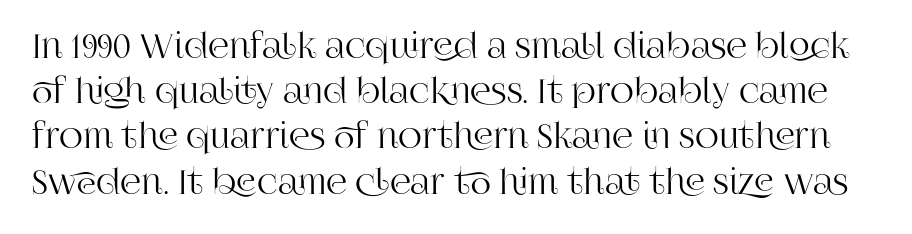
{"serif": "yes", "italic": "no", "width": "normal", "stroke_contrast": "high", "x_height": "large", "monospaced": "no", "underline": "no", "line_spacing": "normal", "line_spacing_ratio": 1.37, "letter_spacing": "normal", "letter_spacing_em": 0.0, "glyph_px": 33}
